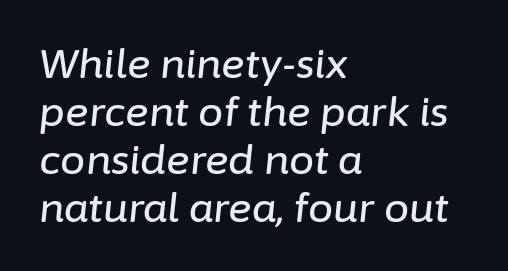
The passage shown is typed in a proportional face where columns would drift. Letters rest on an invisible, unmarked baseline. Observe the ordinary spacing: letters are neighbours, not strangers. Every row of glyphs begins at an identical x-position on the left. Observe the lean: these are italic letterforms.
